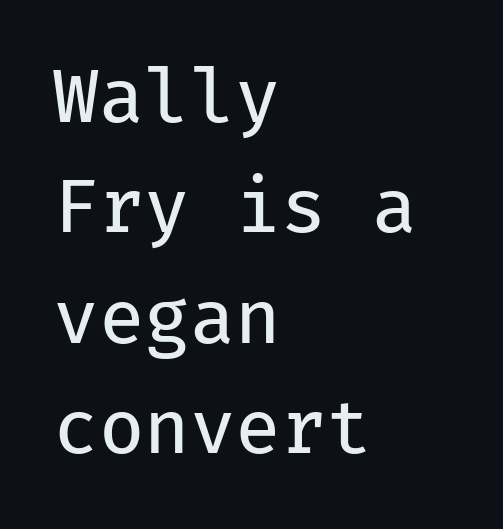
{"serif": "no", "italic": "no", "bold": "no", "weight": "regular", "width": "normal", "stroke_contrast": "low", "x_height": "medium", "monospaced": "yes", "underline": "no", "align": "left", "line_spacing": "normal", "line_spacing_ratio": 1.49, "letter_spacing": "normal", "letter_spacing_em": 0.0, "glyph_px": 74}
